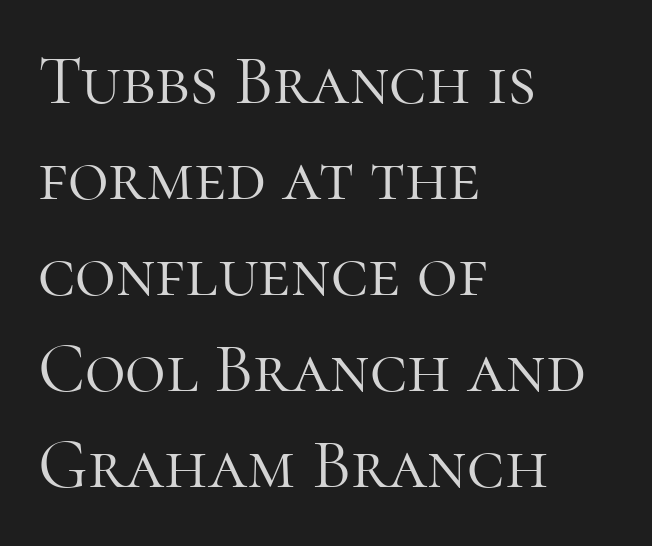
{"serif": "yes", "italic": "no", "bold": "no", "weight": "light", "width": "normal", "stroke_contrast": "high", "x_height": "medium", "monospaced": "no", "underline": "no", "align": "left", "line_spacing": "normal", "line_spacing_ratio": 1.37, "letter_spacing": "normal", "letter_spacing_em": 0.0, "glyph_px": 70}
